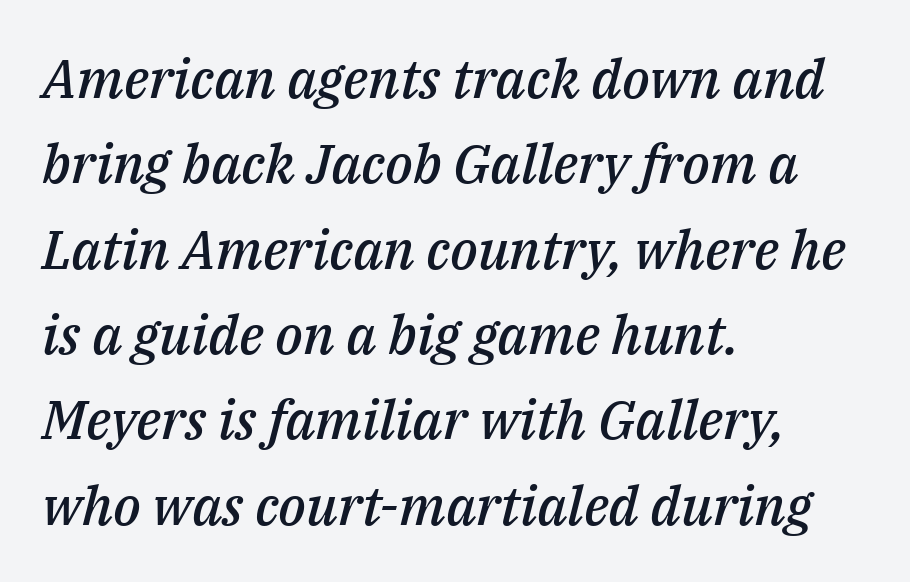
The image shows 54 px semibold type, italic (leaning right); set left-aligned, normal line spacing (1.58x), normal letter spacing, not underlined; medium stroke contrast and a medium x-height.
